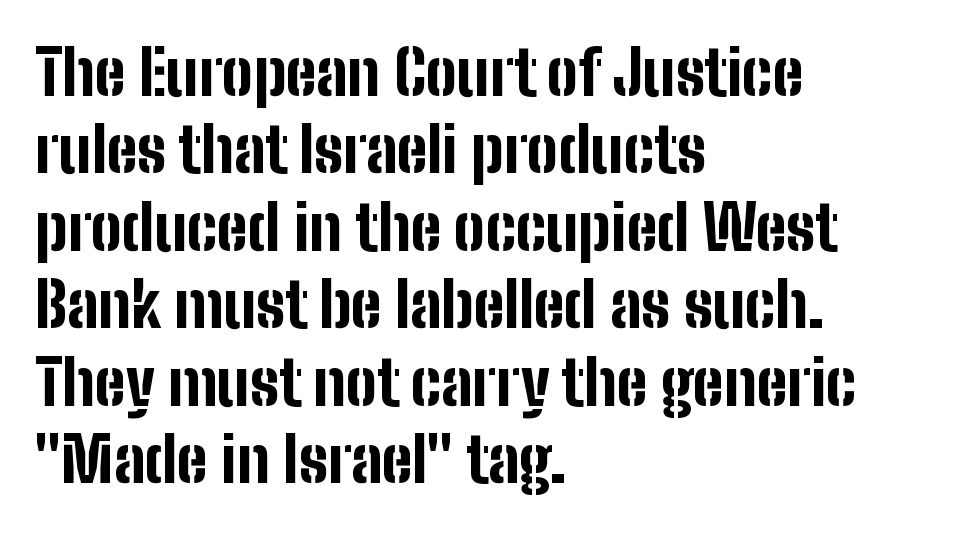
The image shows 62 px bold, condensed sans-serif type, upright; set left-aligned, normal line spacing (1.25x), normal letter spacing, not underlined; low stroke contrast and a medium x-height.
